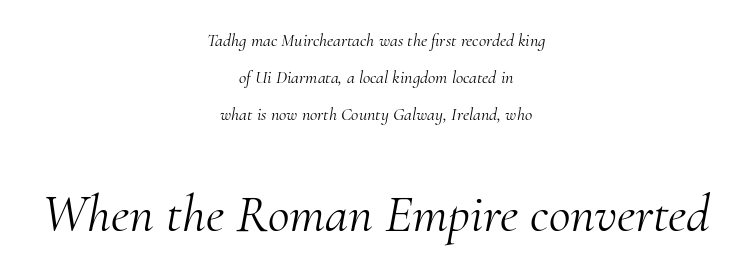
The image shows 53 px light serif type, italic (leaning right); set centered, loose line spacing (2.05x), normal letter spacing, not underlined; the second (bottom) block is 2.94x larger; medium stroke contrast and a small x-height.
